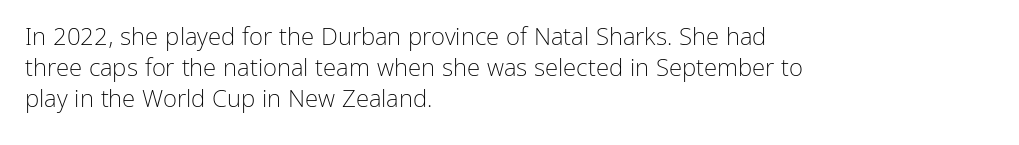
{"italic": "no", "bold": "no", "underline": "no", "align": "left", "line_spacing": "normal", "line_spacing_ratio": 1.29, "letter_spacing": "normal", "letter_spacing_em": 0.0, "glyph_px": 24}
